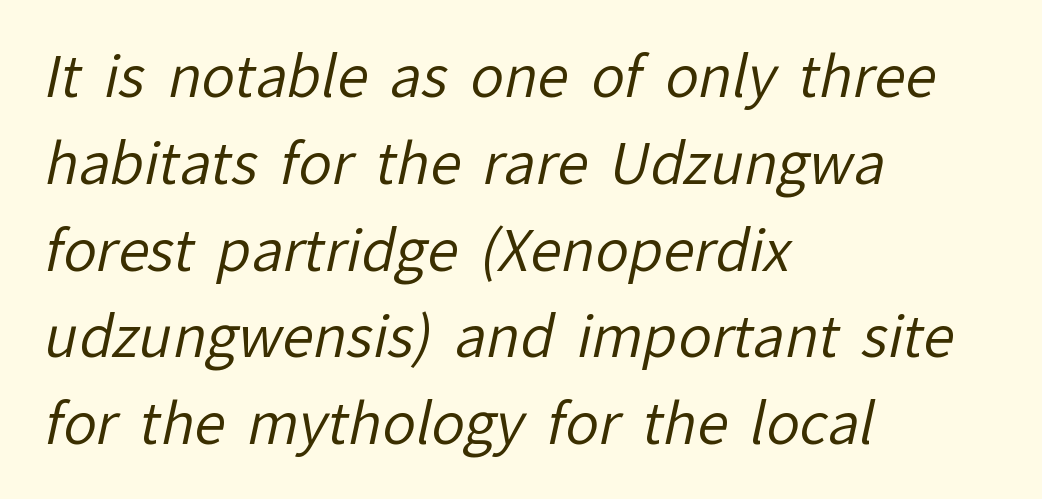
The image shows 56 px regular-weight sans-serif type; set left-aligned, normal line spacing (1.55x), normal letter spacing, not underlined; low stroke contrast and a medium x-height.
